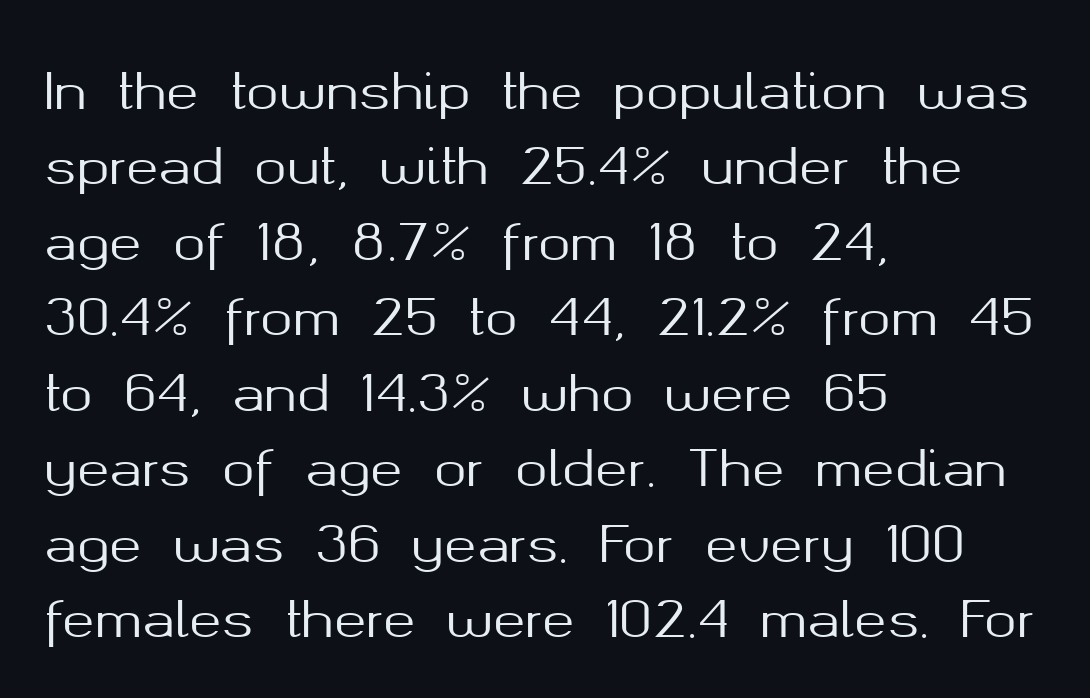
The string is rendered with underlining switched off. Note the varied advance widths — an 'i' is clearly narrower than an 'm'. Caption: multi-line text, flush left, ragged right. This is roman type, the default non-slanted kind.
